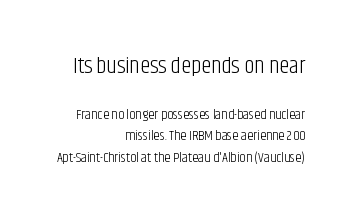
The image shows 23 px text type, upright; set right-aligned, normal line spacing (1.54x), normal letter spacing, not underlined; the first (top) block is 1.64x larger.
